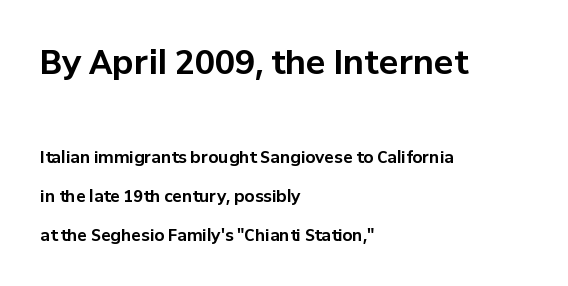
Italic? Not at all — the glyphs are vertical. Compared with typical body copy, the letter spacing here is the same. Regarding leading, the lines here are spaced well apart. Character widths vary here, with narrow letters taking less room than wide ones.
